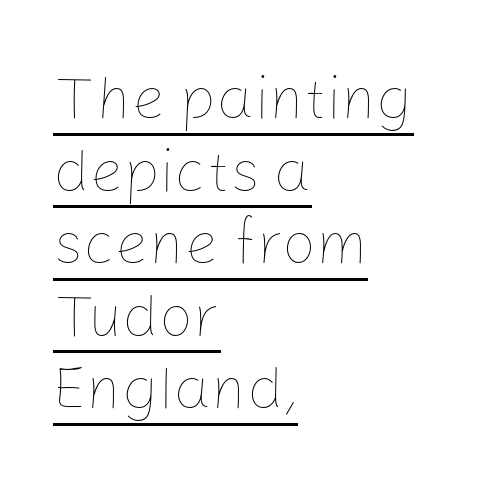
Q: Is the text bold? A: No.
Q: Is the text italic (slanted)? A: No, it is upright.
Q: Is the text underlined? A: Yes.
Q: How is the paragraph aligned? A: Left-aligned.
Q: Is the spacing between letters normal or unusually wide? A: Normal.
Q: Width (condensed, normal, or wide)? A: Normal.
Q: Stroke contrast? A: Low.
Q: x-height? A: Medium.
Q: Monospaced? A: No.
